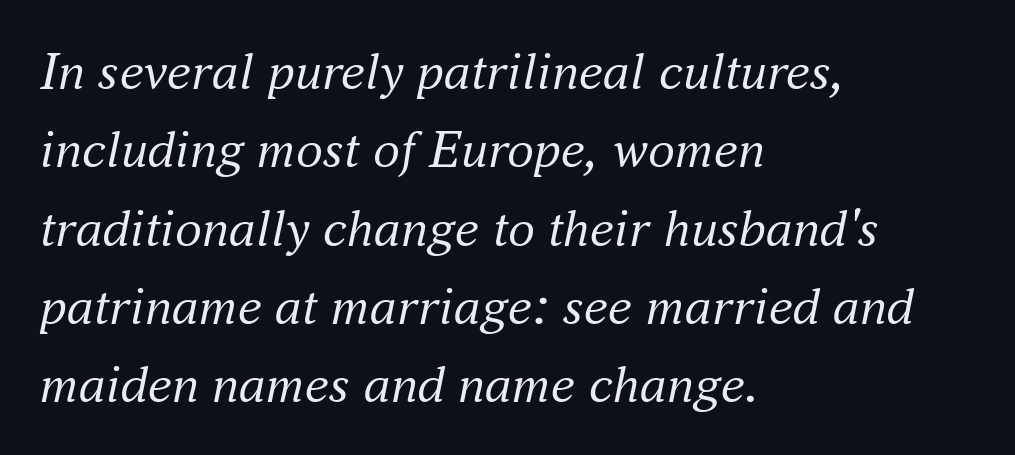
Q: Is the text bold? A: No.
Q: Is the text italic (slanted)? A: Yes, it leans right by about 16 degrees.
Q: Is the typeface a serif or a sans-serif typeface? A: Serif.
Q: Is the text underlined? A: No.
Q: How is the paragraph aligned? A: Left-aligned.
Q: Is the spacing between letters normal or unusually wide? A: Normal.
Q: Is the spacing between lines tight, normal or loose? A: Normal.
Q: Width (condensed, normal, or wide)? A: Normal.
Q: Stroke contrast? A: Medium.
Q: x-height? A: Small.
Q: Monospaced? A: No.
